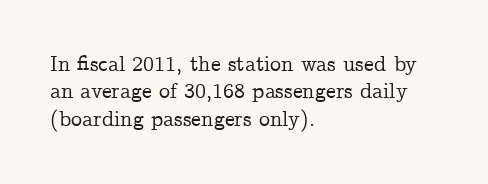
{"italic": "no", "underline": "no", "align": "left", "line_spacing_ratio": 1.24, "letter_spacing": "normal", "letter_spacing_em": 0.0, "glyph_px": 22}
